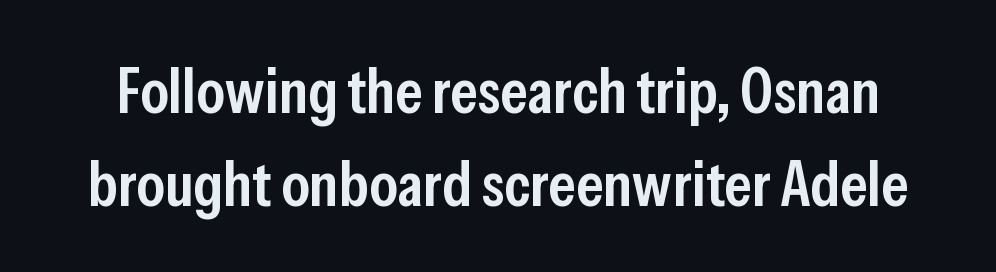
Q: Is the text bold? A: Semi-bold.
Q: Is the text italic (slanted)? A: No, it is upright.
Q: Is the typeface a serif or a sans-serif typeface? A: Sans-serif.
Q: Is the text underlined? A: No.
Q: Is the spacing between letters normal or unusually wide? A: Normal.
Q: Is the spacing between lines tight, normal or loose? A: Normal.
Q: Width (condensed, normal, or wide)? A: Condensed.
Q: Stroke contrast? A: Low.
Q: x-height? A: Medium.
Q: Monospaced? A: No.
